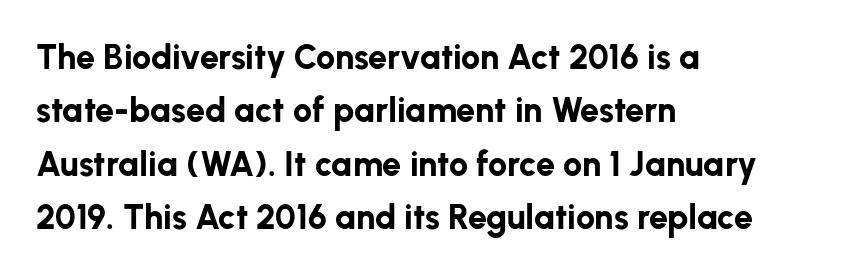
{"serif": "no", "italic": "no", "bold": "yes", "weight": "bold", "width": "normal", "stroke_contrast": "low", "x_height": "medium", "monospaced": "no", "underline": "no", "align": "left", "line_spacing": "normal", "line_spacing_ratio": 1.57, "letter_spacing": "normal", "letter_spacing_em": 0.0, "glyph_px": 34}
